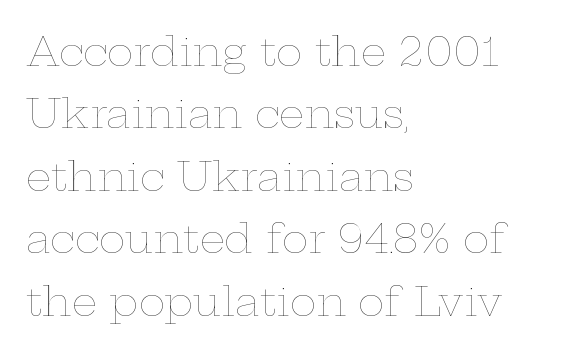
{"italic": "no", "bold": "no", "weight": "thin", "width": "wide", "stroke_contrast": "low", "x_height": "medium", "monospaced": "no", "underline": "no", "align": "left", "line_spacing": "normal", "line_spacing_ratio": 1.56, "letter_spacing": "normal", "letter_spacing_em": 0.0, "glyph_px": 40}
